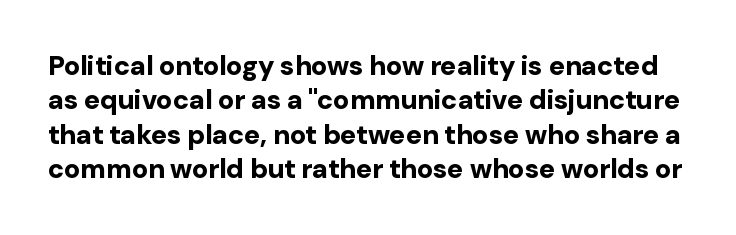
What weight is shown? A full bold with thick strokes. Glance below the letters and you will spot only blank space. The block of text has a typical density, with ordinary space between rows. Upright lettering throughout.
